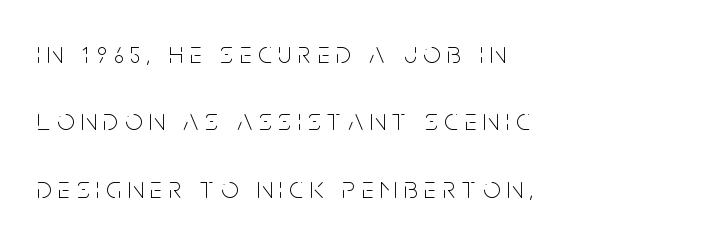
The image shows 30 px thin, condensed sans-serif type, upright; set left-aligned, loose line spacing (2.25x), unusually wide letter spacing (+0.23 em), not underlined; low stroke contrast and a large x-height.
